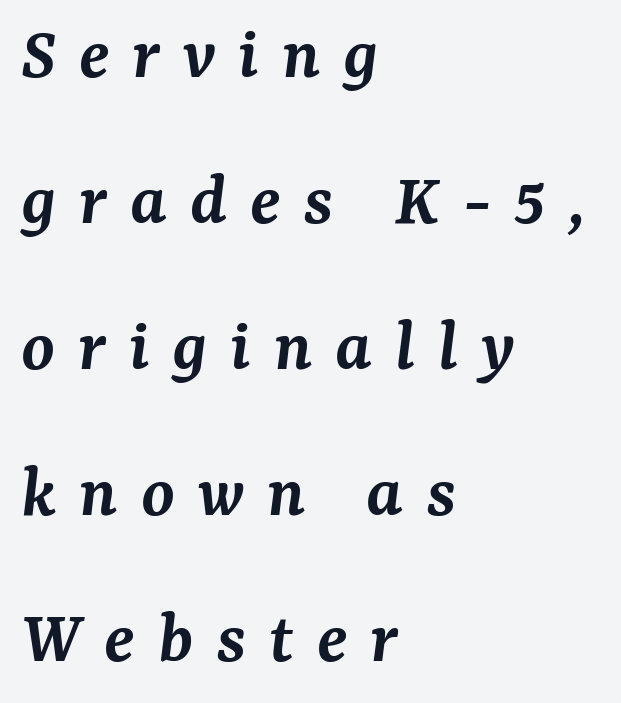
The image shows 76 px semibold serif type, italic (leaning right); set left-aligned, loose line spacing (1.92x), unusually wide letter spacing (+0.3 em), not underlined; medium stroke contrast and a medium x-height.
